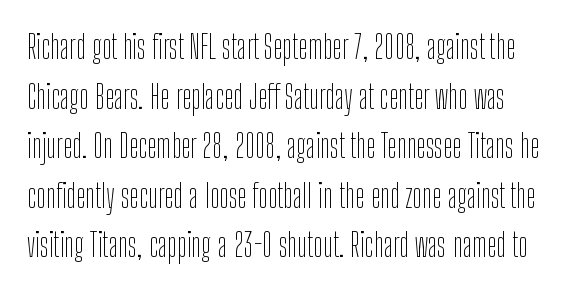
The image shows 32 px thin, condensed sans-serif type, upright; set normal line spacing (1.55x), normal letter spacing, not underlined; low stroke contrast and a medium x-height.
